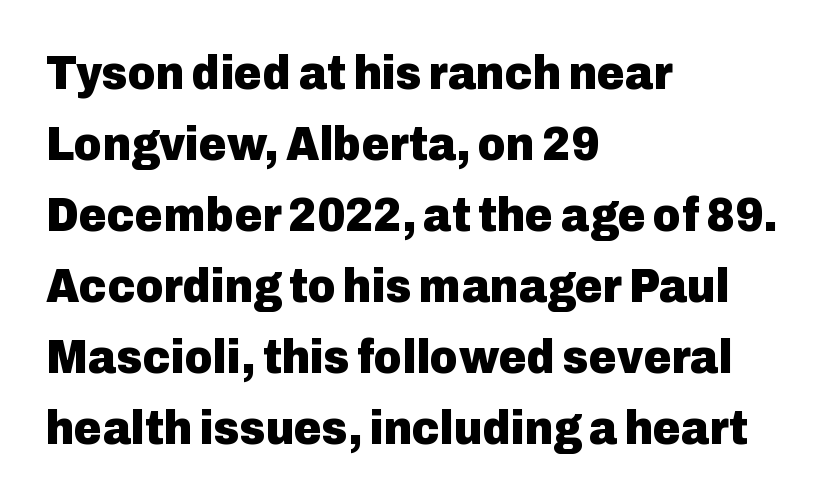
{"serif": "no", "italic": "no", "bold": "yes", "weight": "heavy", "width": "normal", "stroke_contrast": "low", "x_height": "medium", "monospaced": "no", "underline": "no", "align": "left", "line_spacing": "normal", "line_spacing_ratio": 1.48, "letter_spacing": "normal", "letter_spacing_em": 0.0, "glyph_px": 48}
